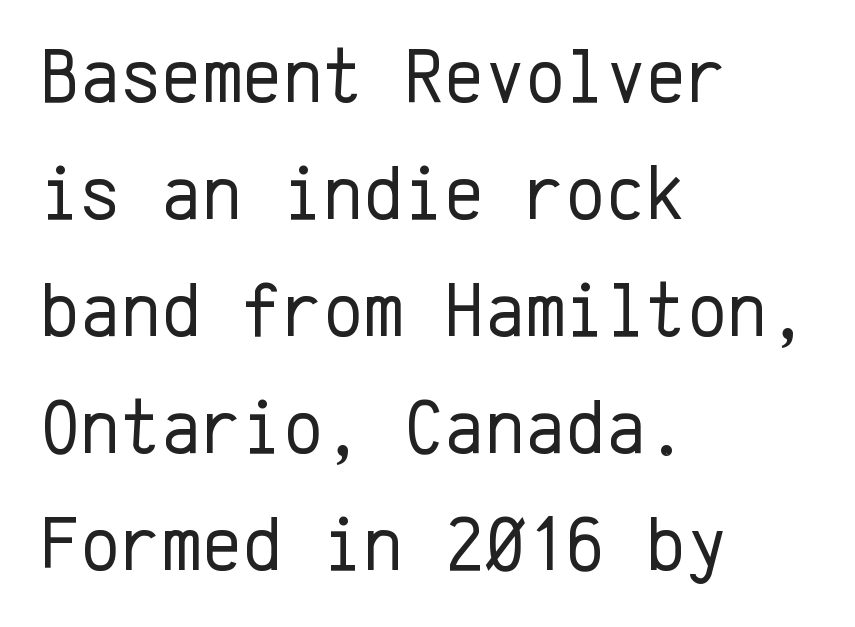
Q: Is the text bold? A: No.
Q: Is the text italic (slanted)? A: No, it is upright.
Q: Is the typeface a serif or a sans-serif typeface? A: Sans-serif.
Q: Is the text underlined? A: No.
Q: How is the paragraph aligned? A: Left-aligned.
Q: Is the spacing between letters normal or unusually wide? A: Normal.
Q: Is the spacing between lines tight, normal or loose? A: Normal.
Q: Width (condensed, normal, or wide)? A: Normal.
Q: Stroke contrast? A: Low.
Q: x-height? A: Medium.
Q: Monospaced? A: Yes.
